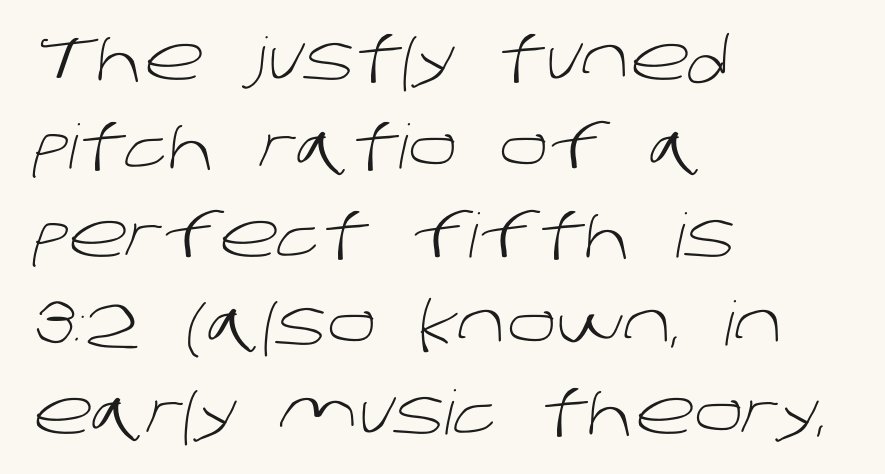
This rendering leaves character spacing at its baseline value. This sample is left-justified, so line endings fall wherever the words run out. Character widths vary here, with narrow letters taking less room than wide ones. This is not heavy type; no bold has been used.
